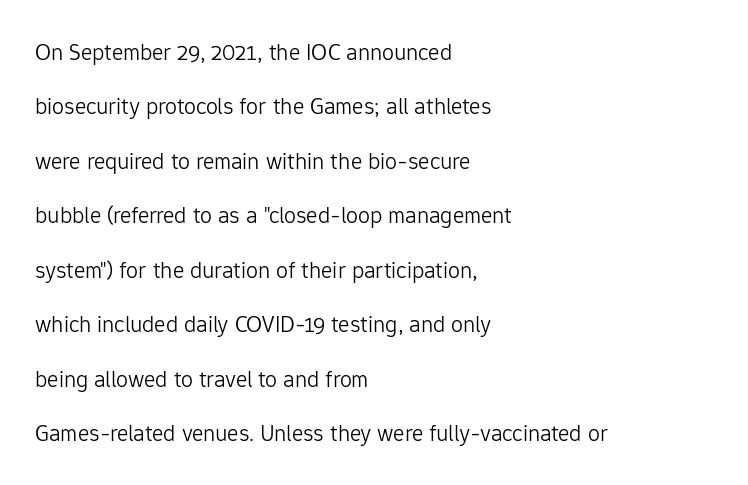
The image shows 24 px text type, upright; set left-aligned, loose line spacing (2.27x), normal letter spacing, not underlined.
